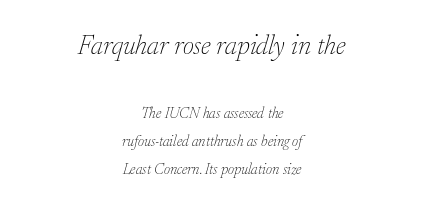
{"italic": "yes", "lean": "right", "slant_degrees": 17, "bold": "no", "underline": "no", "align": "center", "line_spacing_ratio": 1.87, "letter_spacing": "normal", "letter_spacing_em": 0.0, "larger_block": "first", "size_ratio": 1.8, "glyph_px": 27}
